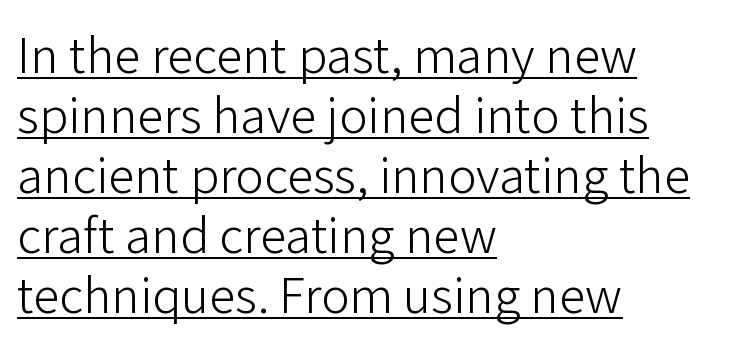
Q: Is the text bold? A: No.
Q: Is the text italic (slanted)? A: No, it is upright.
Q: Is the typeface a serif or a sans-serif typeface? A: Sans-serif.
Q: Is the text underlined? A: Yes.
Q: How is the paragraph aligned? A: Left-aligned.
Q: Is the spacing between letters normal or unusually wide? A: Normal.
Q: Is the spacing between lines tight, normal or loose? A: Normal.
Q: Width (condensed, normal, or wide)? A: Normal.
Q: Stroke contrast? A: Low.
Q: x-height? A: Medium.
Q: Monospaced? A: No.
